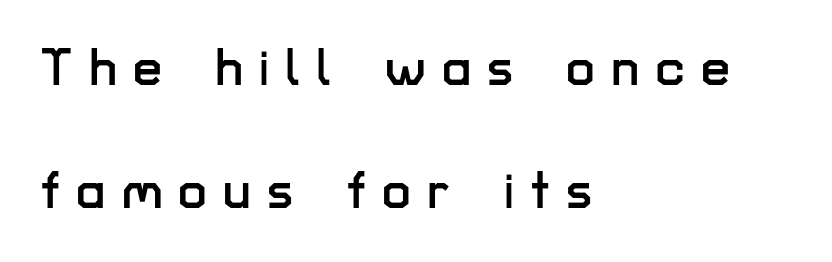
{"serif": "no", "italic": "no", "width": "normal", "stroke_contrast": "low", "x_height": "medium", "monospaced": "no", "underline": "no", "align": "left", "line_spacing": "loose", "line_spacing_ratio": 2.37, "letter_spacing": "wide", "letter_spacing_em": 0.31, "glyph_px": 52}
